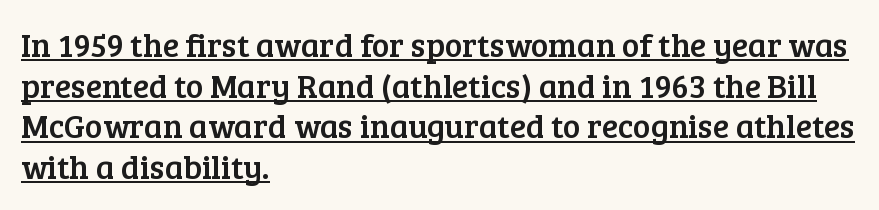
Q: Is the text italic (slanted)? A: No, it is upright.
Q: Is the typeface a serif or a sans-serif typeface? A: Serif.
Q: Is the text underlined? A: Yes.
Q: How is the paragraph aligned? A: Left-aligned.
Q: Is the spacing between letters normal or unusually wide? A: Normal.
Q: Width (condensed, normal, or wide)? A: Normal.
Q: Stroke contrast? A: Low.
Q: x-height? A: Medium.
Q: Monospaced? A: No.
